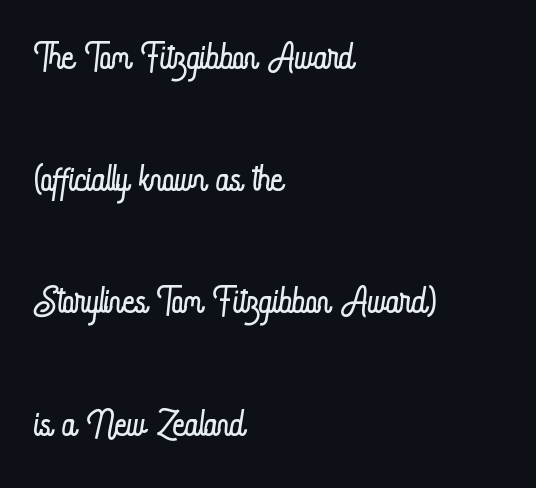
{"bold": "no", "weight": "light", "width": "condensed", "stroke_contrast": "low", "x_height": "small", "monospaced": "no", "underline": "no", "align": "left", "line_spacing": "loose", "line_spacing_ratio": 2.35, "letter_spacing": "normal", "letter_spacing_em": 0.0, "glyph_px": 52}
